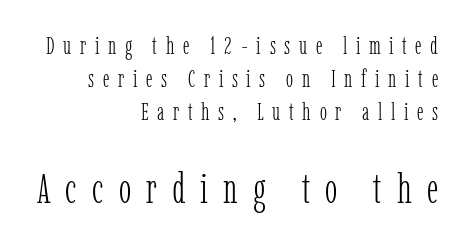
The image shows 42 px light, condensed serif type, upright; set right-aligned, normal line spacing (1.37x), unusually wide letter spacing (+0.36 em), not underlined; the second (bottom) block is 1.75x larger; low stroke contrast and a medium x-height.
